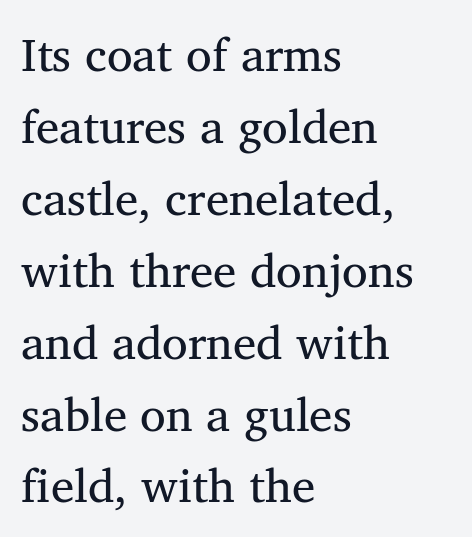
Q: Is the text bold? A: No.
Q: Is the text italic (slanted)? A: No, it is upright.
Q: Is the typeface a serif or a sans-serif typeface? A: Serif.
Q: Is the text underlined? A: No.
Q: How is the paragraph aligned? A: Left-aligned.
Q: Is the spacing between letters normal or unusually wide? A: Normal.
Q: Is the spacing between lines tight, normal or loose? A: Normal.
Q: Width (condensed, normal, or wide)? A: Normal.
Q: Stroke contrast? A: Medium.
Q: x-height? A: Medium.
Q: Monospaced? A: No.
